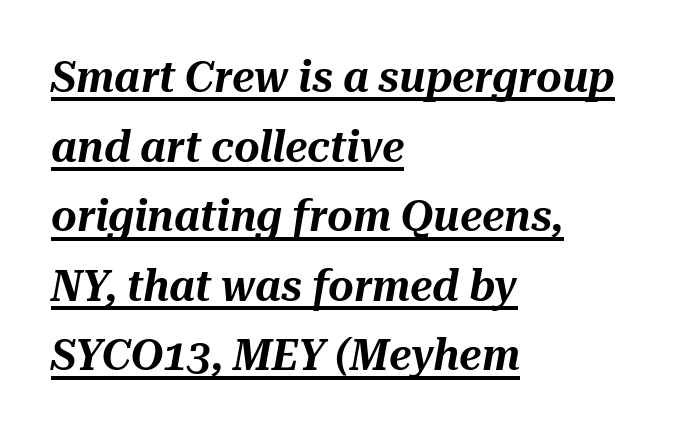
{"italic": "yes", "lean": "right", "slant_degrees": 10, "width": "normal", "stroke_contrast": "medium", "x_height": "medium", "monospaced": "no", "underline": "yes", "align": "left", "line_spacing": "normal", "line_spacing_ratio": 1.58, "letter_spacing": "normal", "letter_spacing_em": 0.0, "glyph_px": 44}
